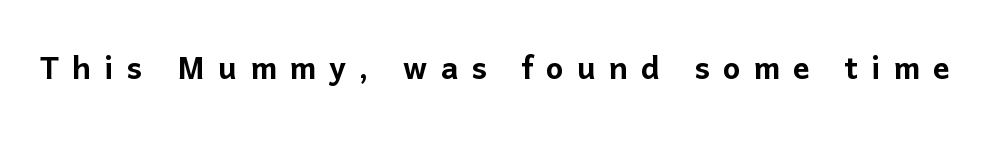
The image shows 42 px sans-serif type, upright; set unusually wide letter spacing (+0.3 em), not underlined; low stroke contrast and a medium x-height.
